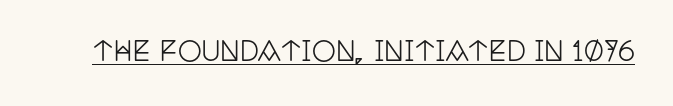
The image shows 27 px text type, upright; set normal letter spacing, underlined.
